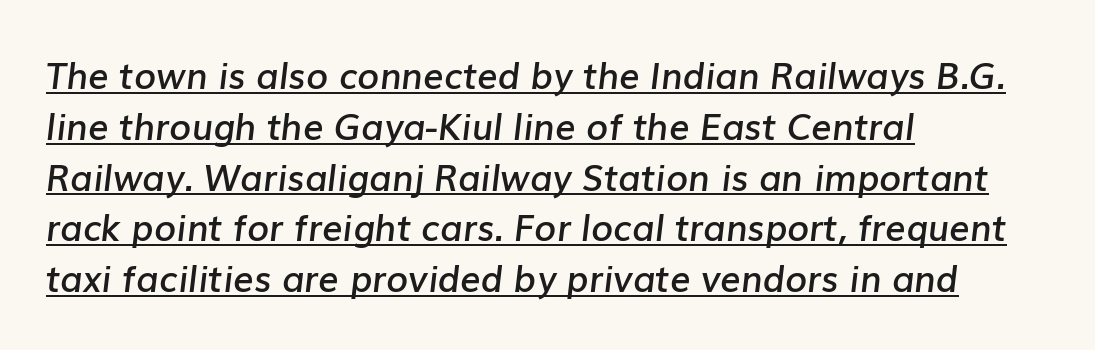
This sample uses an oblique cut, with every glyph tilted off the vertical. The string is rendered with underlining switched on. Caption: standard tracking, unaltered. Here the designer chose a conventional face with non-uniform glyph widths. Slightly chunky letters — semibold, I'd say, not full bold. These lines are set flush left with a ragged right edge.
